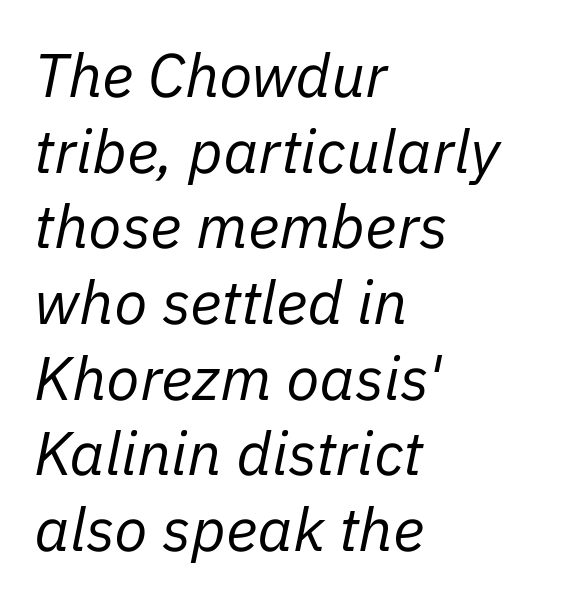
{"italic": "yes", "lean": "right", "slant_degrees": 11, "bold": "no", "weight": "regular", "width": "normal", "stroke_contrast": "low", "x_height": "medium", "monospaced": "no", "underline": "no", "align": "left", "line_spacing_ratio": 1.24, "letter_spacing": "normal", "letter_spacing_em": 0.0, "glyph_px": 61}
